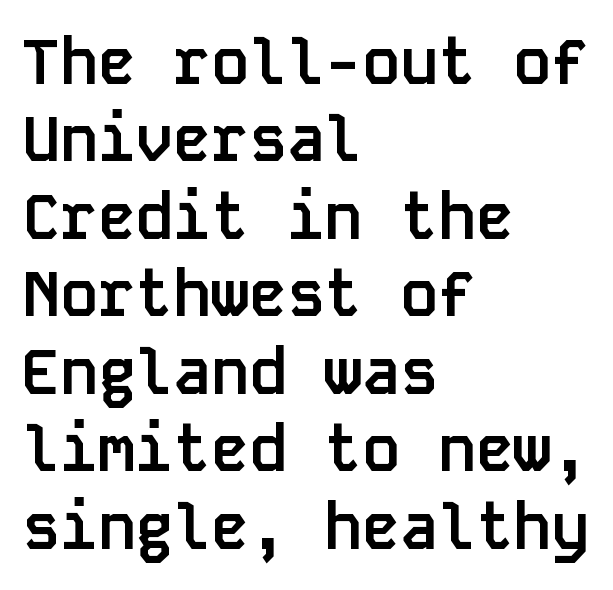
The image shows 63 px semibold sans-serif type, upright, monospaced; set left-aligned, line spacing 1.23x, normal letter spacing, not underlined; low stroke contrast and a large x-height.
